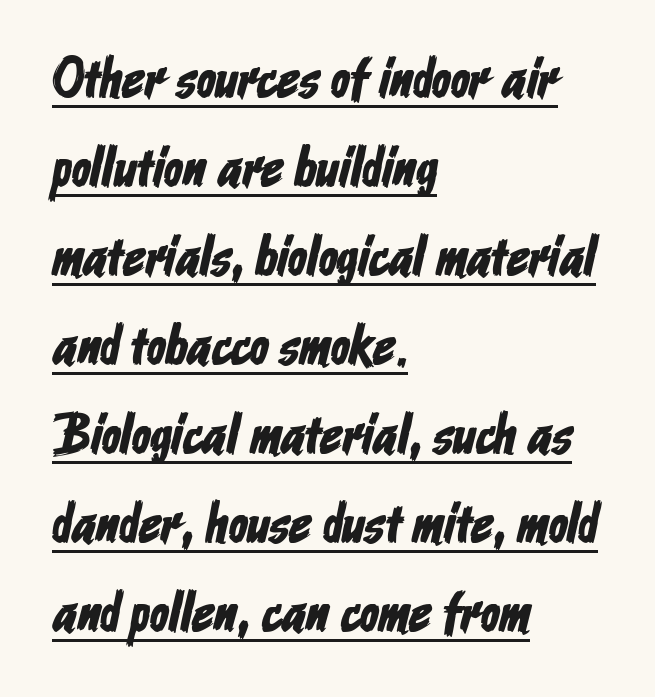
Q: Is the typeface a serif or a sans-serif typeface? A: Sans-serif.
Q: Is the text underlined? A: Yes.
Q: How is the paragraph aligned? A: Left-aligned.
Q: Is the spacing between letters normal or unusually wide? A: Normal.
Q: Is the spacing between lines tight, normal or loose? A: Normal.
Q: Width (condensed, normal, or wide)? A: Condensed.
Q: Stroke contrast? A: Low.
Q: x-height? A: Medium.
Q: Monospaced? A: No.
